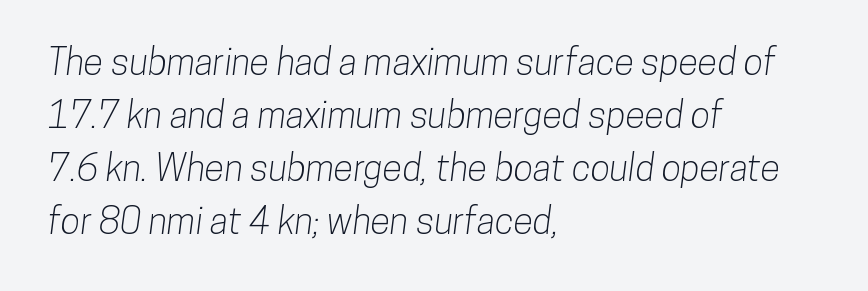
{"serif": "no", "width": "condensed", "stroke_contrast": "low", "x_height": "medium", "monospaced": "no", "underline": "no", "align": "left", "line_spacing": "normal", "line_spacing_ratio": 1.47, "letter_spacing": "normal", "letter_spacing_em": 0.0, "glyph_px": 36}
